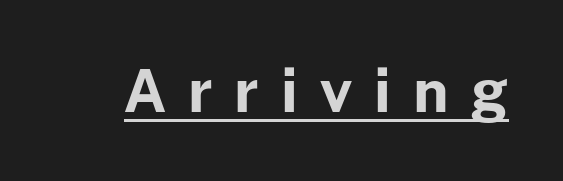
{"serif": "no", "italic": "no", "bold": "yes", "weight": "bold", "width": "normal", "stroke_contrast": "low", "x_height": "medium", "monospaced": "no", "underline": "yes", "letter_spacing": "wide", "letter_spacing_em": 0.38, "glyph_px": 58}
